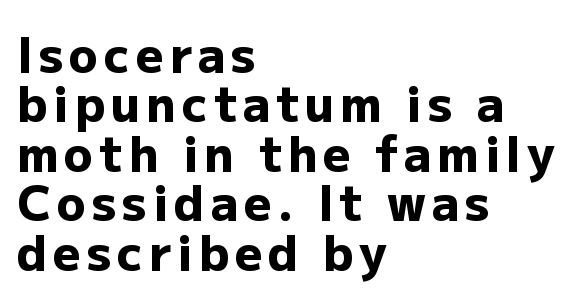
Q: Is the text bold? A: Yes.
Q: Is the text italic (slanted)? A: No, it is upright.
Q: Is the typeface a serif or a sans-serif typeface? A: Sans-serif.
Q: Is the text underlined? A: No.
Q: How is the paragraph aligned? A: Left-aligned.
Q: Is the spacing between lines tight, normal or loose? A: Tight.
Q: Width (condensed, normal, or wide)? A: Normal.
Q: Stroke contrast? A: Low.
Q: x-height? A: Medium.
Q: Monospaced? A: No.
